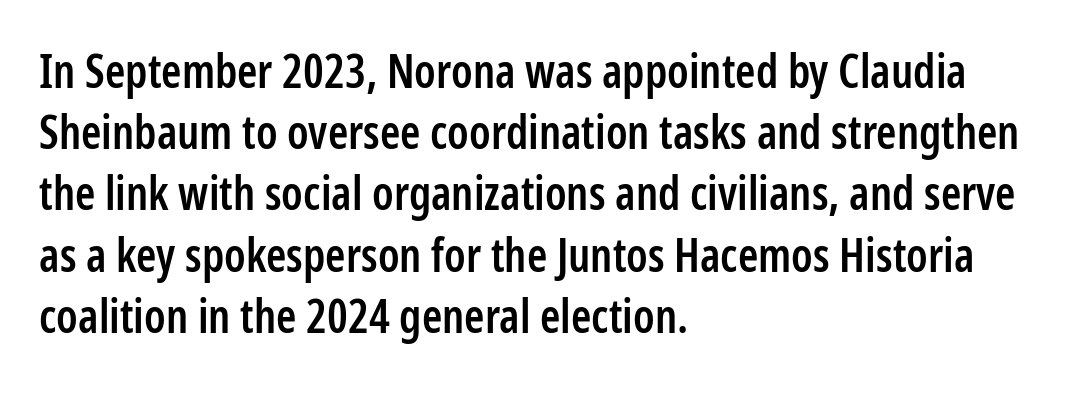
The sample has been set in demibold, a notch under bold. Leading matches the norm, producing a regular column. Letter spacing: default. If you drew a ruler down the left edge, every line would touch it. The designer went with a sans here, leaving each stem footless.
